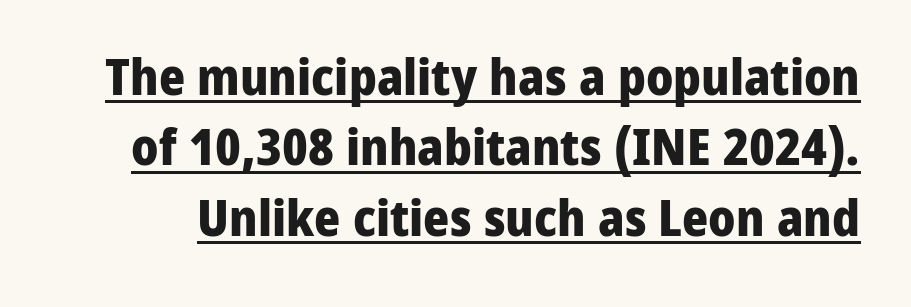
The image shows 50 px heavy sans-serif type, upright; set normal line spacing (1.41x), normal letter spacing, underlined; low stroke contrast and a medium x-height.
